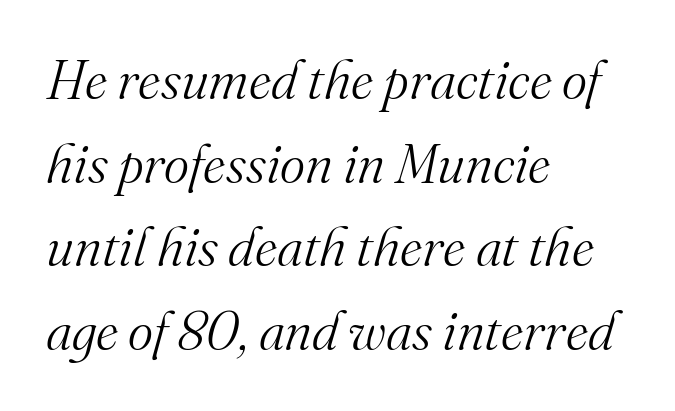
The lines sit at an ordinary, default distance from one another. These lines are rendered in a variable-pitch font. Plain, unruled lines of type. Nothing unusual about the tracking: characters are spaced as the font intends. Looking at the ascenders, they clearly lean.
